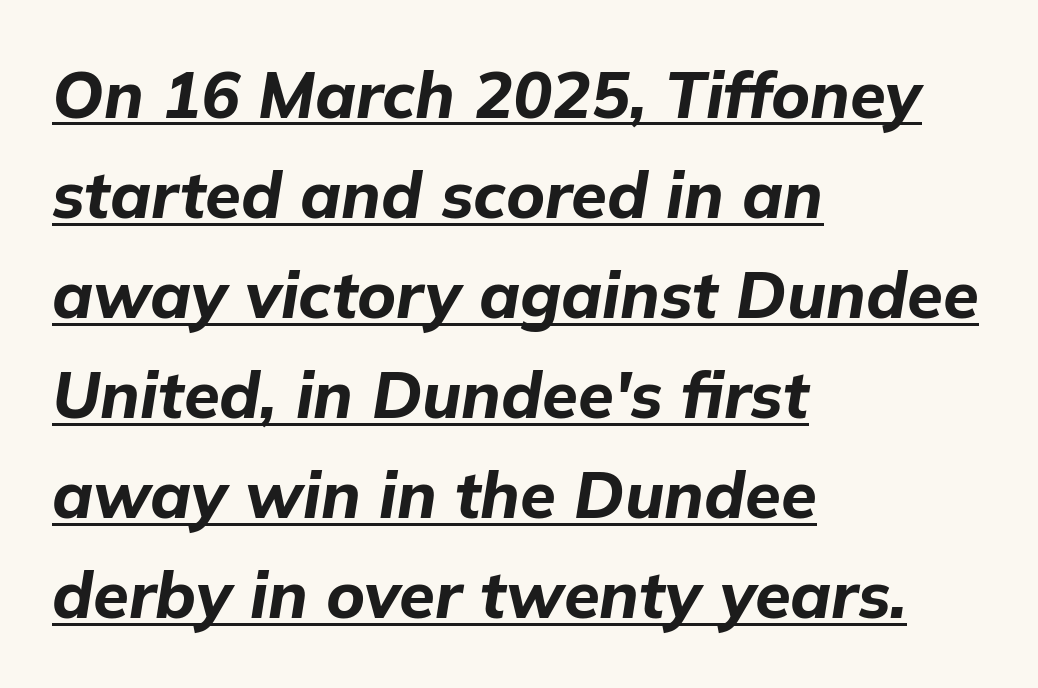
{"italic": "yes", "lean": "right", "slant_degrees": 9, "bold": "yes", "weight": "bold", "width": "normal", "stroke_contrast": "low", "x_height": "medium", "monospaced": "no", "underline": "yes", "align": "left", "line_spacing": "normal", "line_spacing_ratio": 1.54, "letter_spacing": "normal", "letter_spacing_em": 0.0, "glyph_px": 65}
